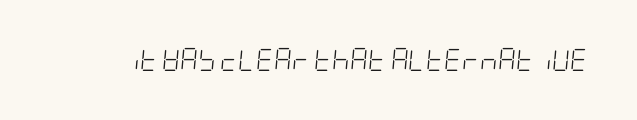
The baseline area is clear. The face looks like a standard text weight, possibly lighter. These lines were composed using italics. Caption: standard tracking, unaltered.
